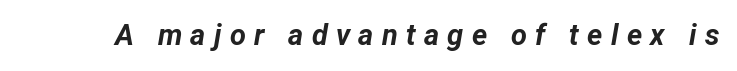
The rendering uses natural spacing where letterforms have individual widths. Descenders hang freely into open space. The horizontal fit of the characters is loose and conspicuously gappy. Style check: oblique.
